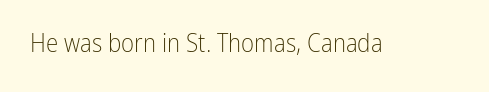
{"italic": "no", "bold": "no", "underline": "no", "letter_spacing": "normal", "letter_spacing_em": 0.0, "glyph_px": 25}
